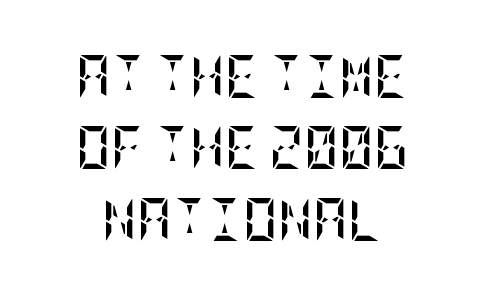
{"italic": "no", "bold": "yes", "weight": "semibold", "width": "condensed", "stroke_contrast": "low", "x_height": "large", "underline": "no", "line_spacing": "normal", "line_spacing_ratio": 1.66, "letter_spacing": "normal", "letter_spacing_em": 0.0, "glyph_px": 43}
